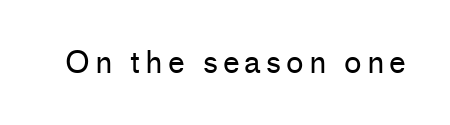
{"serif": "no", "italic": "no", "bold": "no", "weight": "regular", "width": "normal", "stroke_contrast": "low", "x_height": "medium", "monospaced": "no", "underline": "no", "glyph_px": 30}
